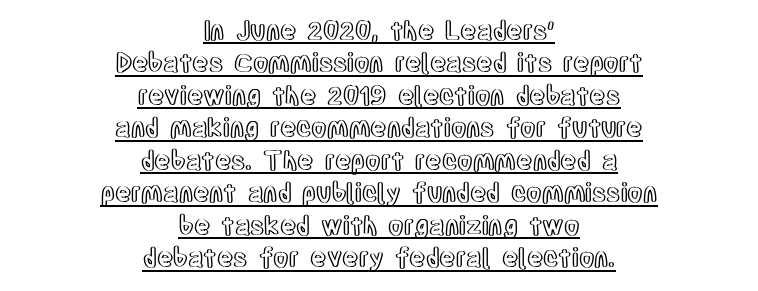
The lettering is marked with a stroke running underneath it. Leftover space on each line is divided equally before and after the words. A normal amount of white space separates one row of letters from the next. Short note: letters normally spaced.
